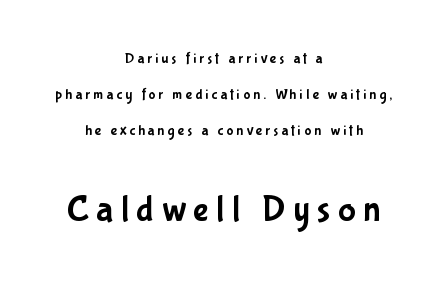
This sample uses a sans-serif face. A typesetter would call this proportional, since set widths differ per character. The face used here is rendered with a markedly widened letterfit. Does the bottom block carry the larger type? Yes, it does. Check under the words: just untouched page.
